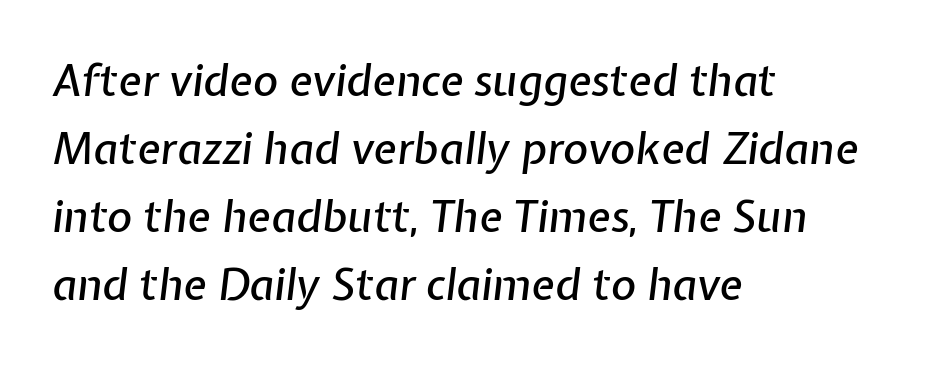
The image shows 43 px text type, italic (leaning right); set left-aligned, normal line spacing (1.58x), normal letter spacing, not underlined; low stroke contrast and a medium x-height.
